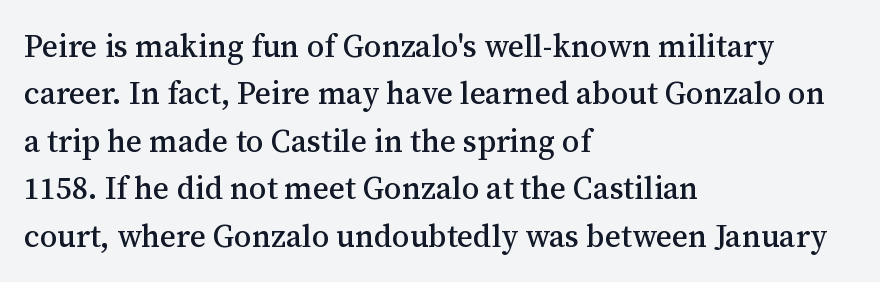
The image shows 31 px serif type, upright; set left-aligned, normal line spacing (1.53x), normal letter spacing, not underlined; medium stroke contrast and a medium x-height.
